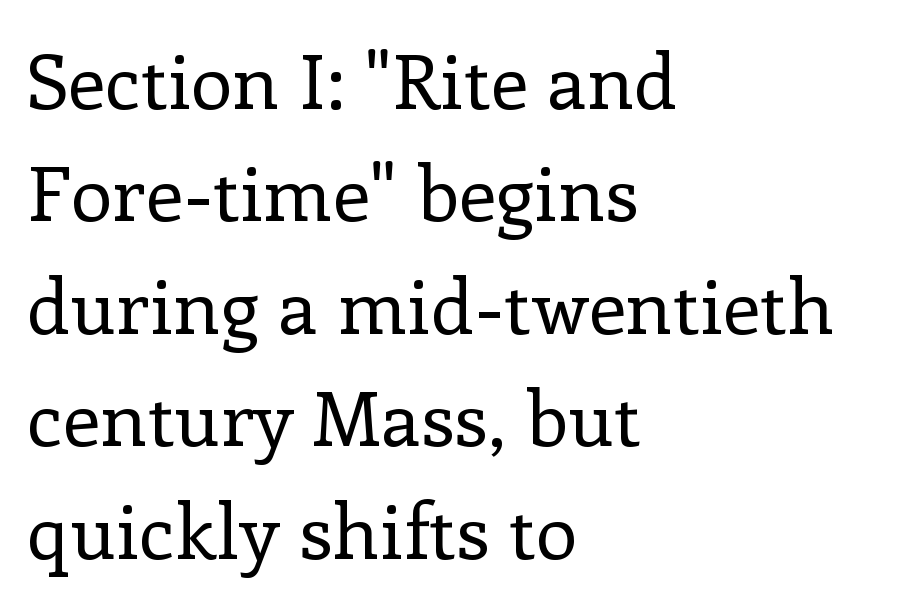
The image shows 76 px regular-weight serif type, upright; set left-aligned, normal line spacing (1.48x), normal letter spacing, not underlined; low stroke contrast and a medium x-height.
